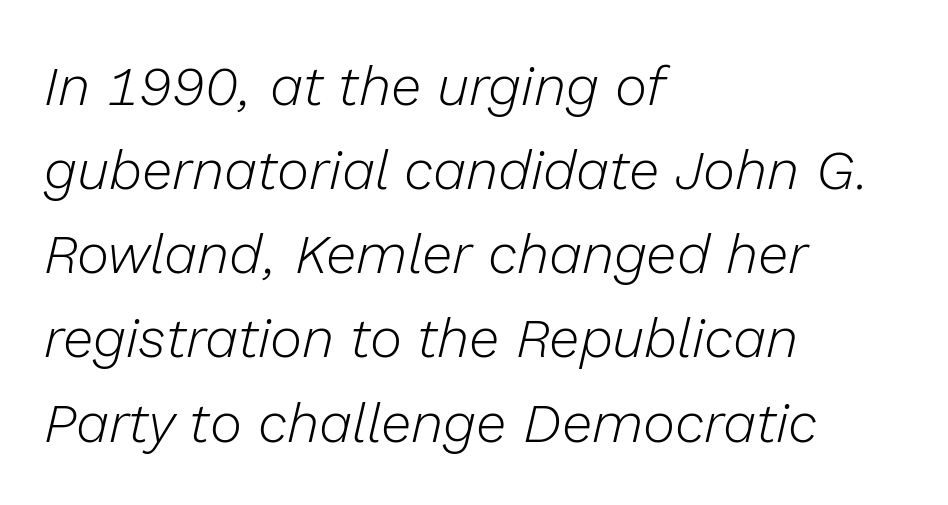
Whoever set this chose a conventional vertical rhythm. Spacing between characters is what you'd get straight out of the box. Each stroke keeps to a modest, everyday thickness or less. The rendering uses natural spacing where letterforms have individual widths.
